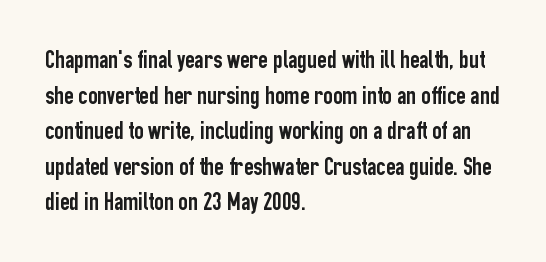
{"italic": "no", "underline": "no", "align": "left", "line_spacing": "normal", "line_spacing_ratio": 1.37, "letter_spacing": "normal", "letter_spacing_em": 0.0, "glyph_px": 26}
